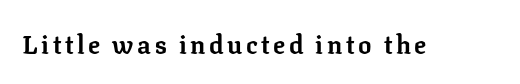
{"italic": "no", "bold": "yes", "underline": "no", "glyph_px": 25}
